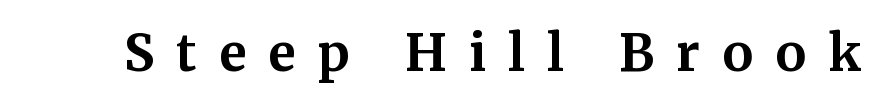
{"serif": "yes", "italic": "no", "bold": "yes", "weight": "bold", "width": "normal", "stroke_contrast": "medium", "x_height": "medium", "monospaced": "no", "underline": "no", "letter_spacing": "wide", "letter_spacing_em": 0.42, "glyph_px": 51}
